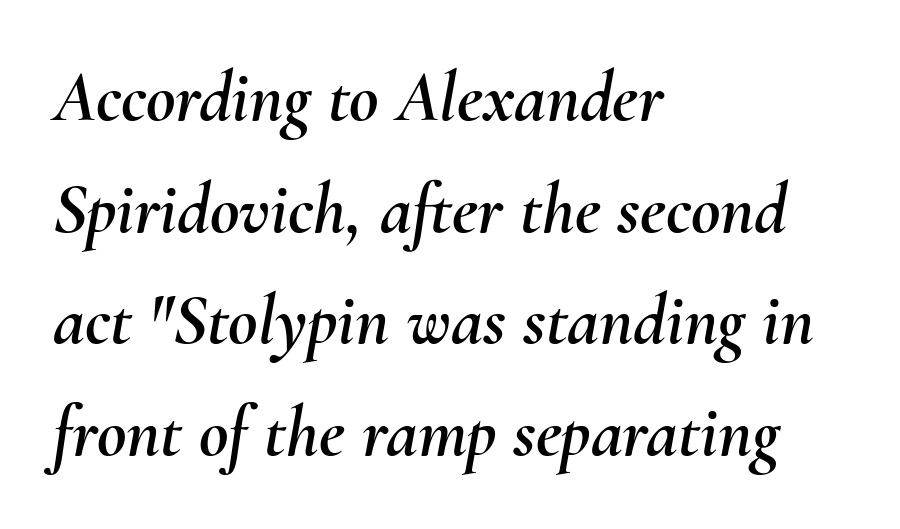
{"italic": "yes", "lean": "right", "slant_degrees": 10, "width": "normal", "stroke_contrast": "medium", "x_height": "small", "monospaced": "no", "underline": "no", "align": "left", "line_spacing": "normal", "line_spacing_ratio": 1.55, "letter_spacing": "normal", "letter_spacing_em": 0.0, "glyph_px": 72}
